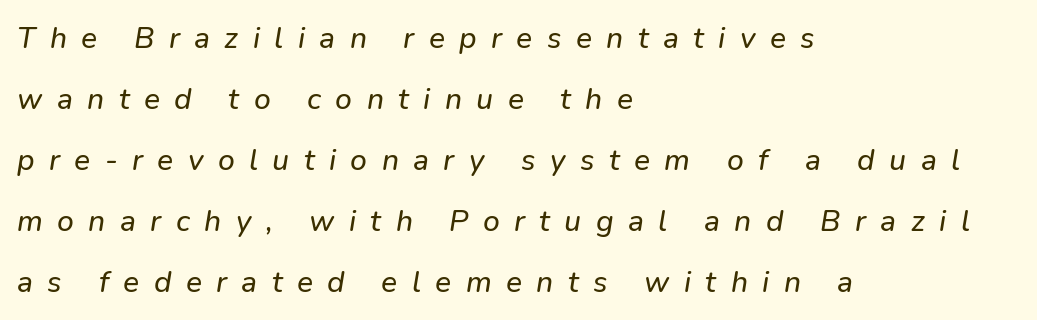
The image shows 30 px sans-serif type; set left-aligned, loose line spacing (2.03x), unusually wide letter spacing (+0.48 em), not underlined; low stroke contrast and a medium x-height.
